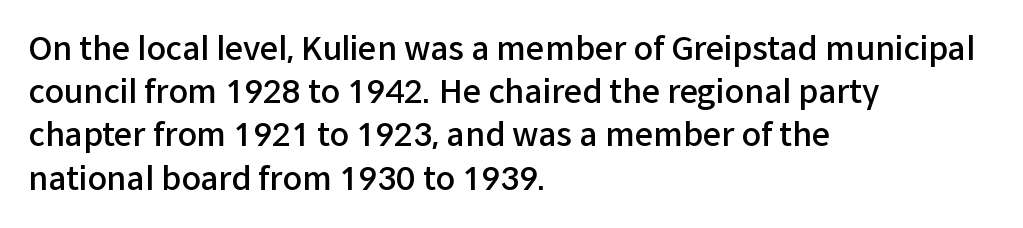
Q: Is the text bold? A: Semi-bold.
Q: Is the text italic (slanted)? A: No, it is upright.
Q: Is the typeface a serif or a sans-serif typeface? A: Sans-serif.
Q: Is the text underlined? A: No.
Q: How is the paragraph aligned? A: Left-aligned.
Q: Is the spacing between letters normal or unusually wide? A: Normal.
Q: Is the spacing between lines tight, normal or loose? A: Normal.
Q: Width (condensed, normal, or wide)? A: Normal.
Q: Stroke contrast? A: Low.
Q: x-height? A: Medium.
Q: Monospaced? A: No.
